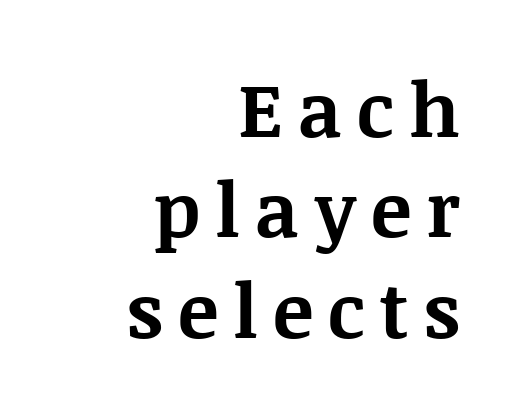
The image shows 76 px bold serif type, upright; set right-aligned, normal line spacing (1.32x), unusually wide letter spacing (+0.2 em), not underlined; medium stroke contrast and a large x-height.
